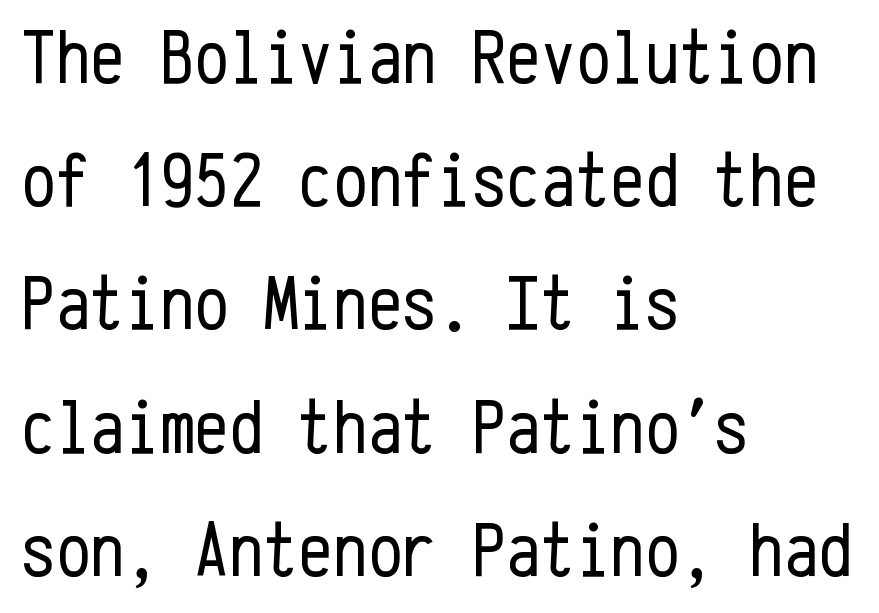
Q: Is the text bold? A: No.
Q: Is the text italic (slanted)? A: No, it is upright.
Q: Is the typeface a serif or a sans-serif typeface? A: Sans-serif.
Q: Is the text underlined? A: No.
Q: How is the paragraph aligned? A: Left-aligned.
Q: Is the spacing between letters normal or unusually wide? A: Normal.
Q: Is the spacing between lines tight, normal or loose? A: Normal.
Q: Width (condensed, normal, or wide)? A: Condensed.
Q: Stroke contrast? A: Low.
Q: x-height? A: Medium.
Q: Monospaced? A: Yes.
